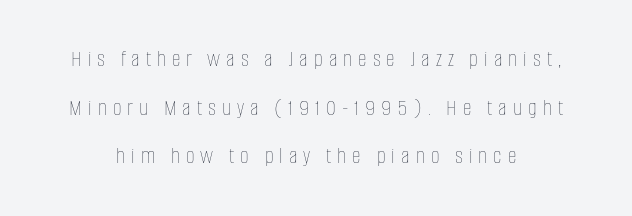
The image shows 24 px text type, upright; set loose line spacing (2.03x), unusually wide letter spacing (+0.25 em), not underlined.
